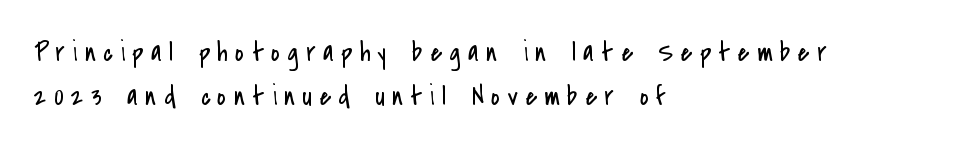
Q: Is the text bold? A: No.
Q: Is the text italic (slanted)? A: No, it is upright.
Q: Is the text underlined? A: No.
Q: How is the paragraph aligned? A: Left-aligned.
Q: Is the spacing between letters normal or unusually wide? A: Unusually wide.
Q: Is the spacing between lines tight, normal or loose? A: Normal.
